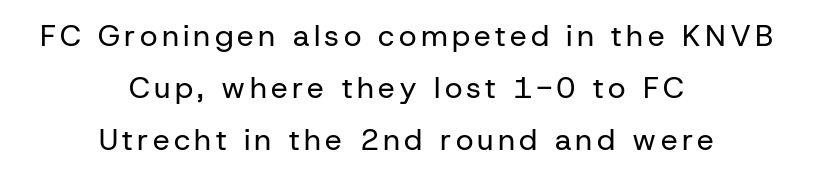
The image shows 30 px regular-weight sans-serif type, upright; set centered, line spacing 1.74x, not underlined; low stroke contrast and a medium x-height.
